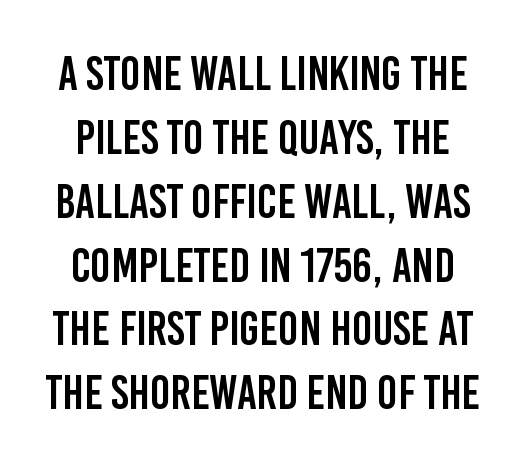
Beneath every word, the page is bare. Upright lettering throughout. Regular leading. Is this a fixed-width face? No — the glyphs have proportional, varying widths. The text was rendered using a sans face with plain stroke endings. No extra tracking has been applied to these lines.
